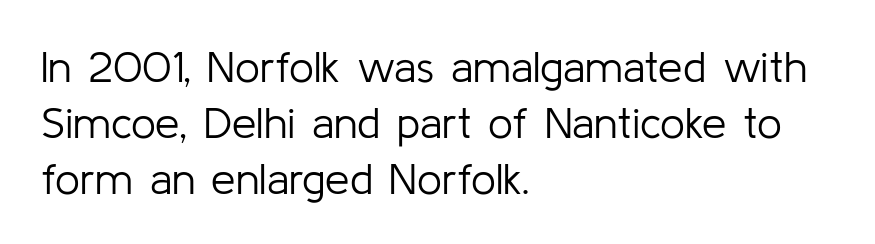
{"serif": "no", "italic": "no", "bold": "no", "weight": "light", "width": "normal", "stroke_contrast": "low", "x_height": "medium", "monospaced": "no", "underline": "no", "align": "left", "line_spacing": "normal", "line_spacing_ratio": 1.27, "letter_spacing": "normal", "letter_spacing_em": 0.0, "glyph_px": 44}
